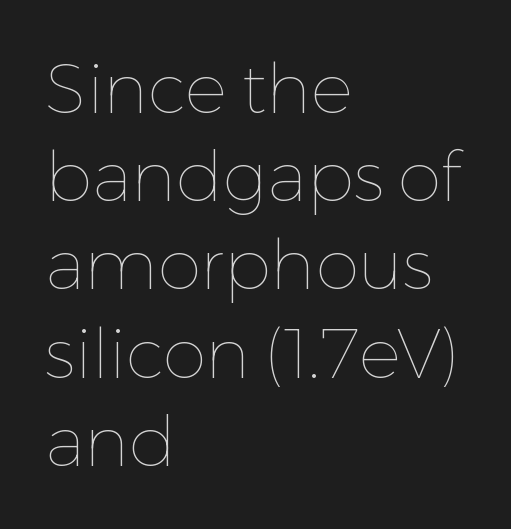
Q: Is the text bold? A: No.
Q: Is the text italic (slanted)? A: No, it is upright.
Q: Is the text underlined? A: No.
Q: How is the paragraph aligned? A: Left-aligned.
Q: Is the spacing between letters normal or unusually wide? A: Normal.
Q: Is the spacing between lines tight, normal or loose? A: Normal.
Q: Width (condensed, normal, or wide)? A: Normal.
Q: Stroke contrast? A: Low.
Q: x-height? A: Medium.
Q: Monospaced? A: No.
